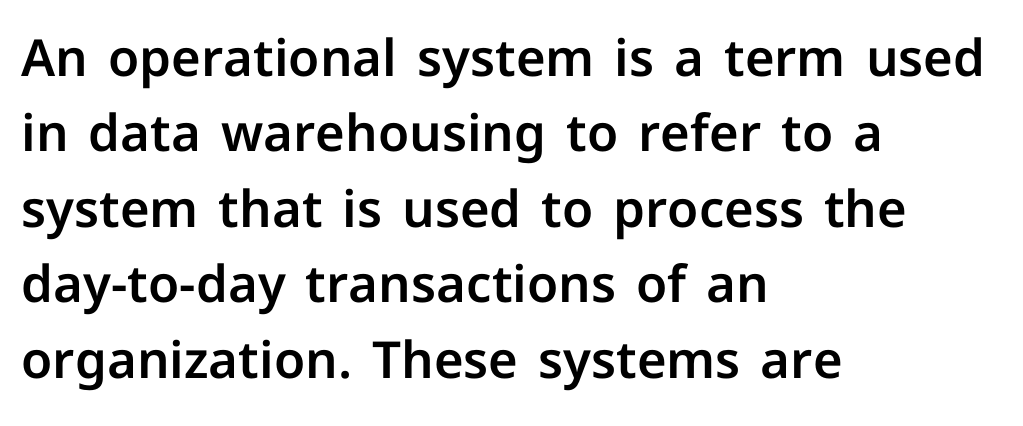
{"serif": "no", "italic": "no", "width": "normal", "stroke_contrast": "low", "x_height": "medium", "monospaced": "no", "underline": "no", "align": "left", "line_spacing": "normal", "line_spacing_ratio": 1.48, "letter_spacing": "normal", "letter_spacing_em": 0.0, "glyph_px": 51}
